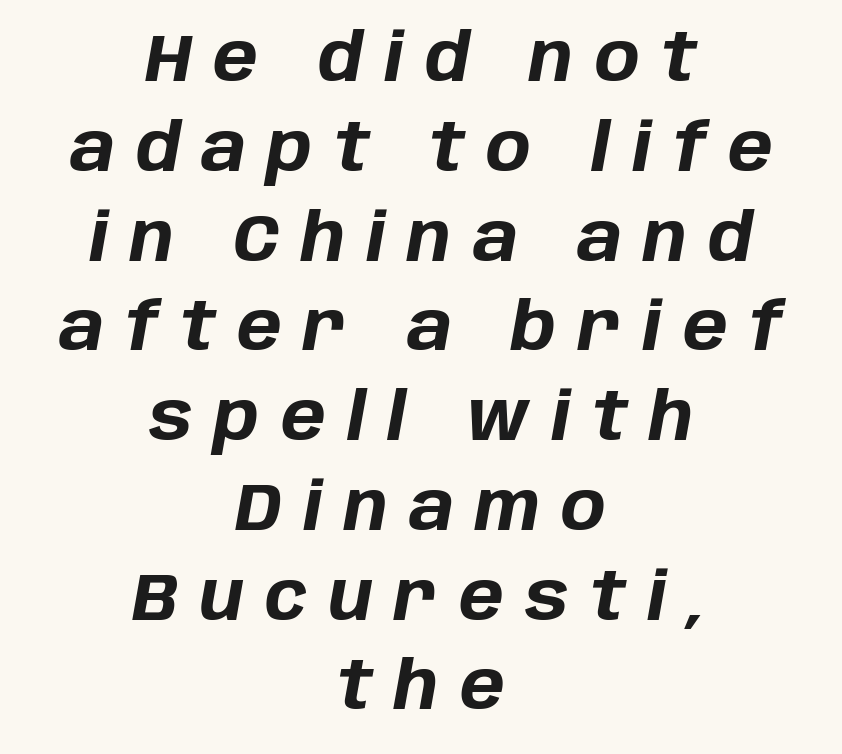
Q: Is the text bold? A: Yes.
Q: Is the text italic (slanted)? A: Yes, it leans right by about 10 degrees.
Q: Is the text underlined? A: No.
Q: How is the paragraph aligned? A: Centered.
Q: Is the spacing between letters normal or unusually wide? A: Unusually wide.
Q: Is the spacing between lines tight, normal or loose? A: Normal.
Q: Width (condensed, normal, or wide)? A: Normal.
Q: Stroke contrast? A: Low.
Q: x-height? A: Large.
Q: Monospaced? A: No.
